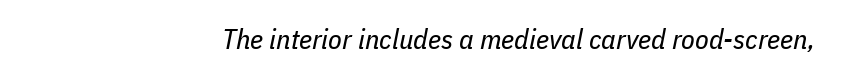
Think standard paragraph weight, or any step lighter than that. Rendered with sloped, italic letterforms. Proportional: the letters do not fall into vertical columns. Students, note that the glyphs here touch the page at normal intervals. The words here are not underlined.
